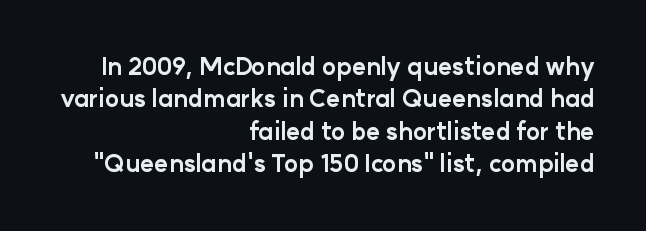
The passage shown stacks its lines at a standard gap. You'd pick this weight for a headline — it's a proper bold. Every row of glyphs terminates at an identical x-position on the right. The font's upright variant was chosen for this text. You could call the tracking neutral — neither tight nor loose.
